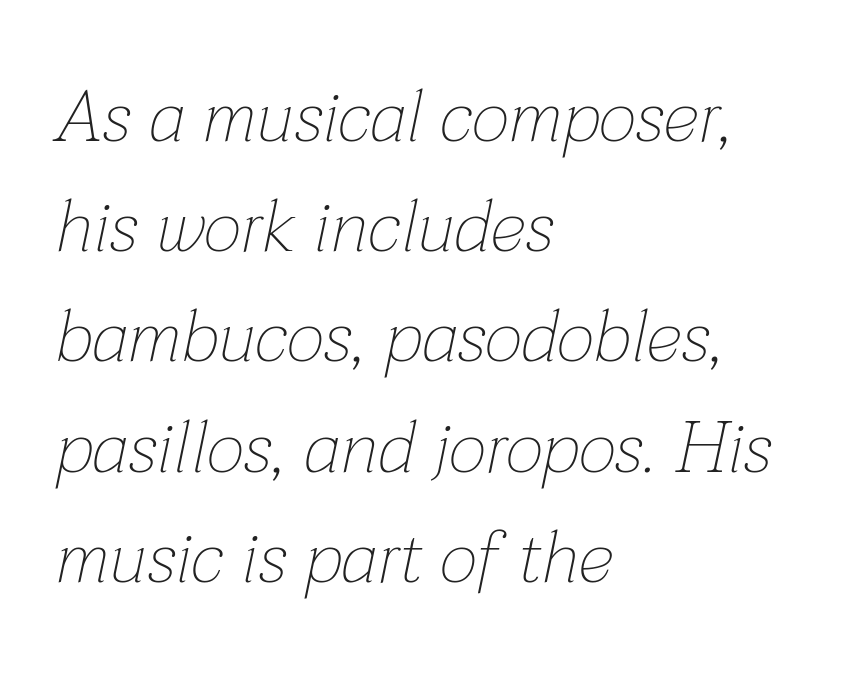
{"italic": "yes", "lean": "right", "slant_degrees": 12, "bold": "no", "weight": "thin", "width": "normal", "stroke_contrast": "low", "x_height": "medium", "monospaced": "no", "underline": "no", "align": "left", "line_spacing": "normal", "line_spacing_ratio": 1.51, "letter_spacing": "normal", "letter_spacing_em": 0.0, "glyph_px": 73}
